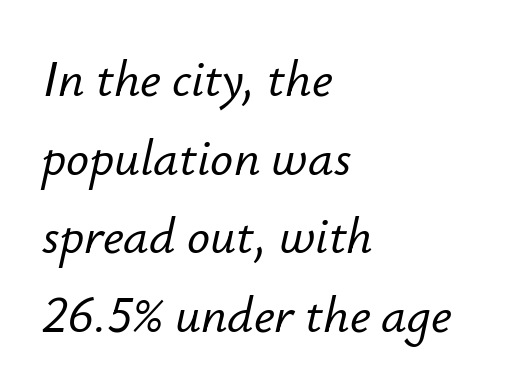
The image shows 51 px text type, italic (leaning right); set left-aligned, normal line spacing (1.54x), normal letter spacing, not underlined; low stroke contrast and a small x-height.
